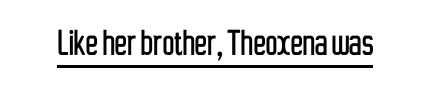
{"serif": "no", "italic": "no", "width": "condensed", "stroke_contrast": "low", "x_height": "medium", "monospaced": "no", "underline": "yes", "letter_spacing": "normal", "letter_spacing_em": 0.0, "glyph_px": 41}
